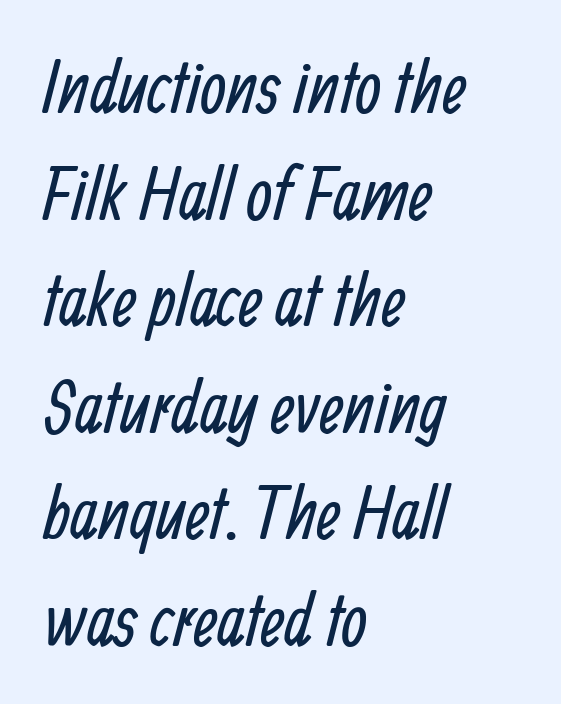
Q: Is the text bold? A: No.
Q: Is the typeface a serif or a sans-serif typeface? A: Sans-serif.
Q: Is the text underlined? A: No.
Q: How is the paragraph aligned? A: Left-aligned.
Q: Is the spacing between letters normal or unusually wide? A: Normal.
Q: Is the spacing between lines tight, normal or loose? A: Normal.
Q: Width (condensed, normal, or wide)? A: Condensed.
Q: Stroke contrast? A: Low.
Q: x-height? A: Medium.
Q: Monospaced? A: No.
